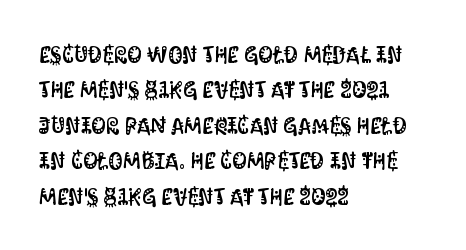
Nope, not italic — everything's standing straight. Words appear dense and cohesive because spacing is normal. The baseline area is clear. These lines sit exactly where default settings would place them. The compositor pushed each line to the left boundary.
